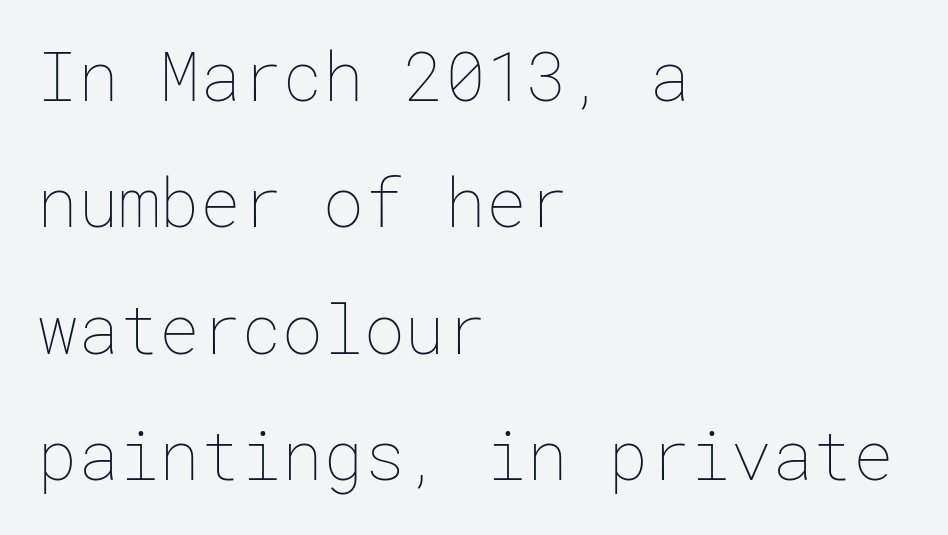
The image shows 68 px thin type, upright; set left-aligned, line spacing 1.86x, normal letter spacing, not underlined; low stroke contrast and a medium x-height.
